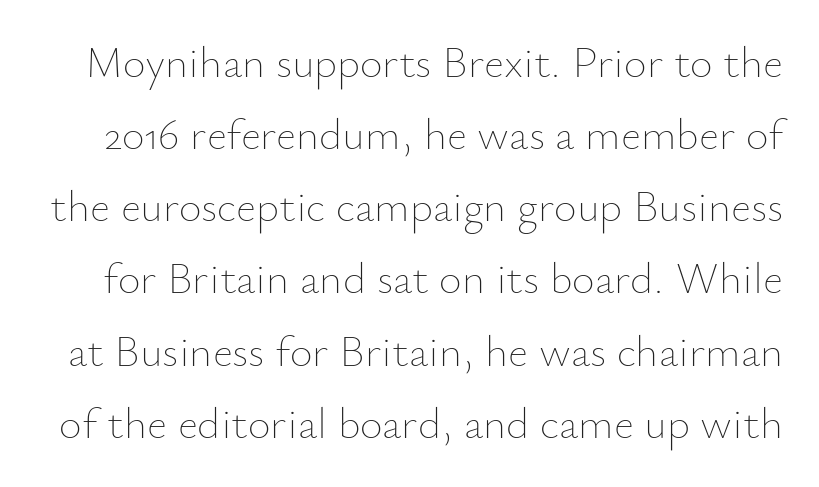
The image shows 44 px thin type, upright; set normal line spacing (1.64x), normal letter spacing, not underlined; low stroke contrast and a small x-height.
